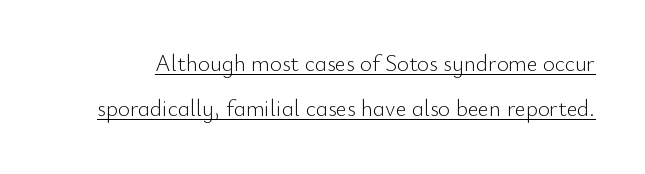
The image shows 23 px text type, upright; set loose line spacing (1.96x), normal letter spacing, underlined.
